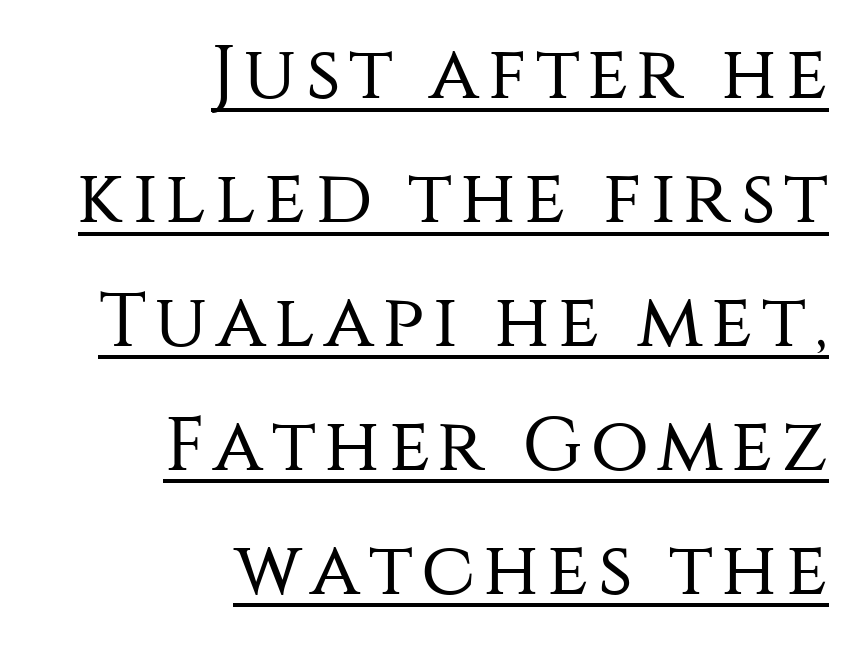
{"serif": "no", "italic": "no", "bold": "no", "weight": "regular", "width": "normal", "stroke_contrast": "medium", "x_height": "large", "monospaced": "no", "underline": "yes", "align": "right", "line_spacing": "normal", "line_spacing_ratio": 1.63, "glyph_px": 76}
